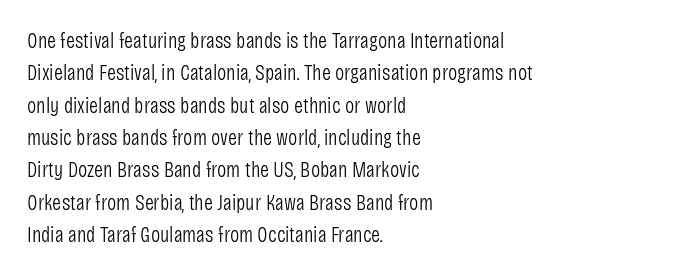
Does extra space separate the letters? No, they use regular spacing. Compared with a typical body face, this is equally light or lighter still. Casual observation: everything's shoved over to the left. This sample keeps an unexceptional amount of space between lines.
